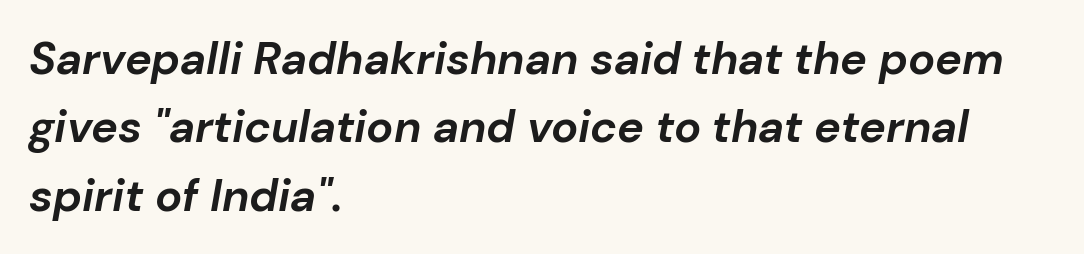
Q: Is the text bold? A: Yes.
Q: Is the text italic (slanted)? A: Yes, it leans right by about 10 degrees.
Q: Is the text underlined? A: No.
Q: How is the paragraph aligned? A: Left-aligned.
Q: Is the spacing between letters normal or unusually wide? A: Normal.
Q: Is the spacing between lines tight, normal or loose? A: Normal.
Q: Width (condensed, normal, or wide)? A: Normal.
Q: Stroke contrast? A: Low.
Q: x-height? A: Medium.
Q: Monospaced? A: No.
